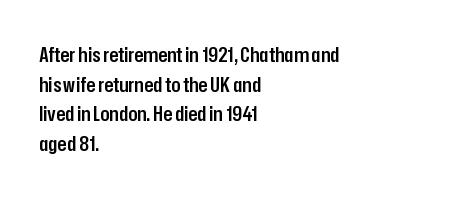
The image shows 21 px text type, upright; set left-aligned, normal line spacing (1.41x), normal letter spacing, not underlined.
